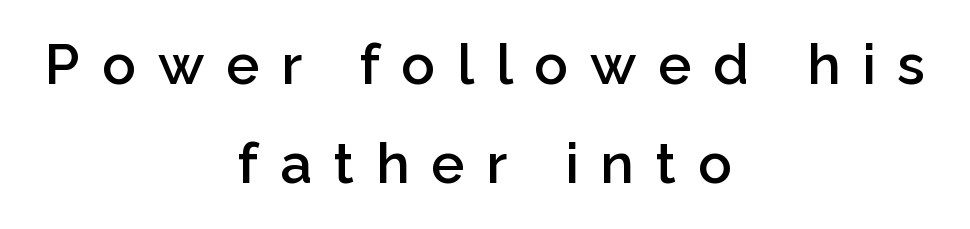
{"serif": "no", "italic": "no", "bold": "semi", "weight": "semibold", "width": "normal", "stroke_contrast": "low", "x_height": "medium", "monospaced": "no", "underline": "no", "align": "center", "line_spacing_ratio": 1.77, "letter_spacing": "wide", "letter_spacing_em": 0.39, "glyph_px": 56}
